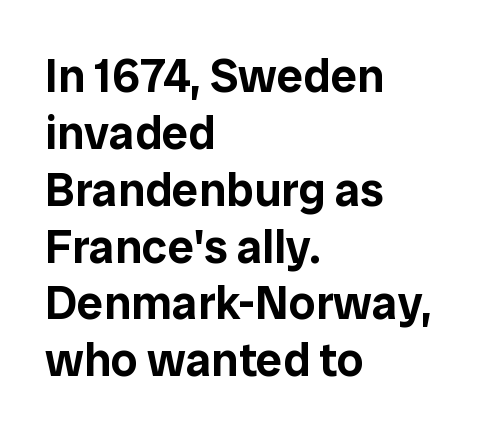
Type without underlining. Tracking value appears to be zero — textbook default spacing. The face used here is proportionally spaced, like ordinary book or web type. This sample uses an upright cut, with every glyph sitting square on the baseline.
